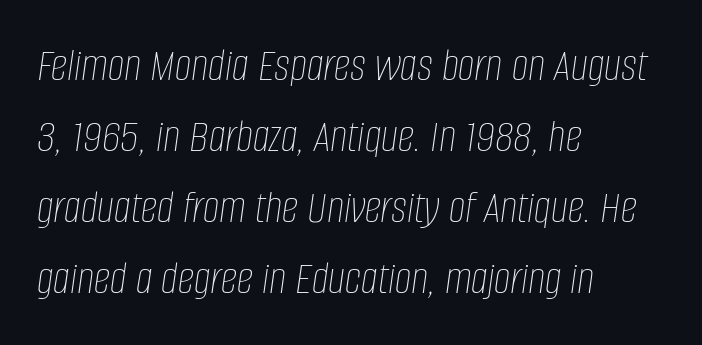
Q: Is the text bold? A: No.
Q: Is the text italic (slanted)? A: Yes, it leans right by about 8 degrees.
Q: Is the text underlined? A: No.
Q: How is the paragraph aligned? A: Left-aligned.
Q: Is the spacing between letters normal or unusually wide? A: Normal.
Q: Is the spacing between lines tight, normal or loose? A: Normal.
Q: Width (condensed, normal, or wide)? A: Condensed.
Q: Stroke contrast? A: Low.
Q: x-height? A: Large.
Q: Monospaced? A: No.
